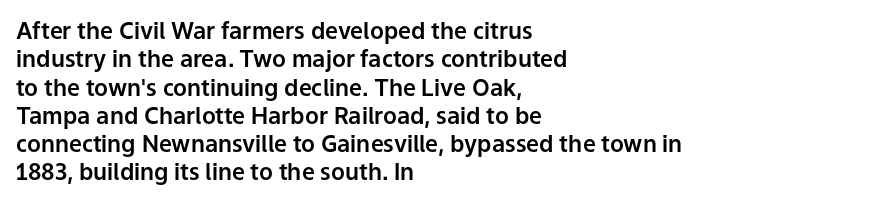
One-word summary of the alignment: left. These lines keep a tight, regular rhythm from letter to letter. Letters rest on an invisible, unmarked baseline. In terms of posture, this sample is upright.
